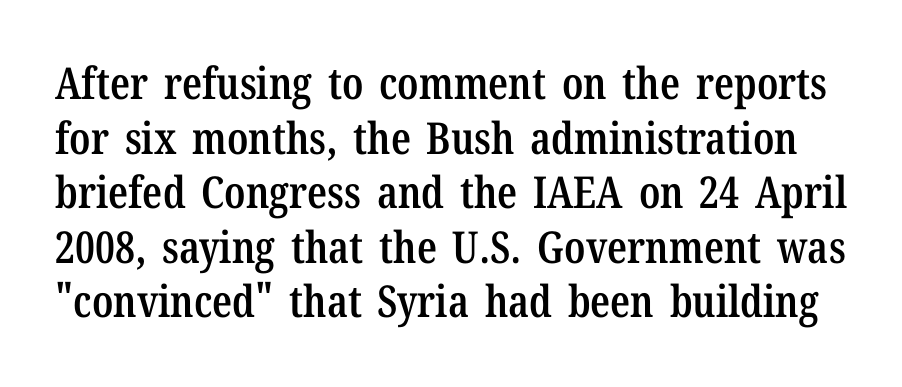
{"serif": "yes", "italic": "no", "bold": "semi", "weight": "semibold", "width": "condensed", "stroke_contrast": "low", "x_height": "medium", "monospaced": "no", "underline": "no", "line_spacing_ratio": 1.24, "letter_spacing": "normal", "letter_spacing_em": 0.0, "glyph_px": 44}
